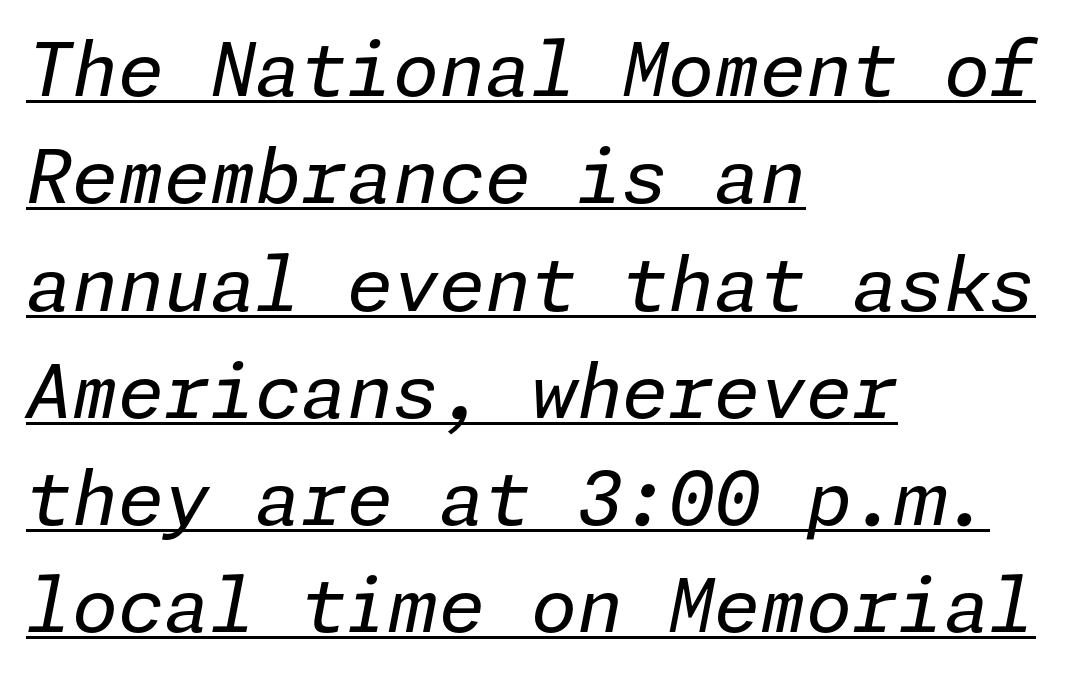
No chunkiness to these letters — they're not bold. The vertical gap from one line to the next is medium. There's an unmistakable incline to the writing here. All the whitespace from short lines collects on the right.
